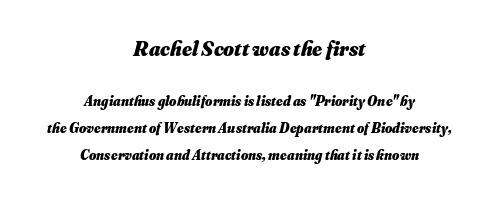
{"italic": "yes", "lean": "right", "slant_degrees": 16, "bold": "yes", "underline": "no", "align": "center", "line_spacing": "loose", "line_spacing_ratio": 1.93, "letter_spacing": "normal", "letter_spacing_em": 0.0, "larger_block": "first", "size_ratio": 1.5, "glyph_px": 21}
